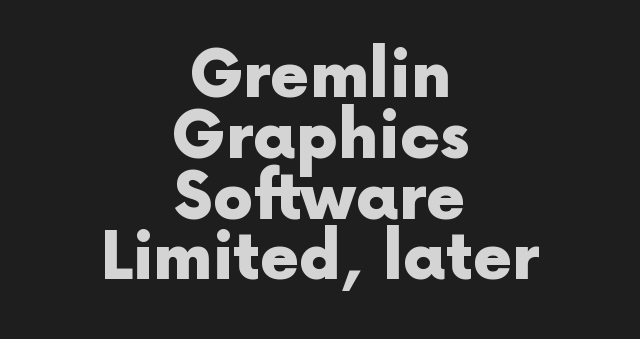
The image shows 64 px heavy sans-serif type, upright; set centered, tight line spacing (0.95x), normal letter spacing, not underlined; a medium x-height.
